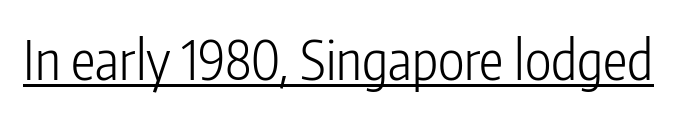
Words appear dense and cohesive because spacing is normal. Posture: upright roman. The letters look calm and open, with moderate or lighter stems. Looks like regular typesetting: each glyph gets only the width it needs. What decoration does the sample have? An underline.
